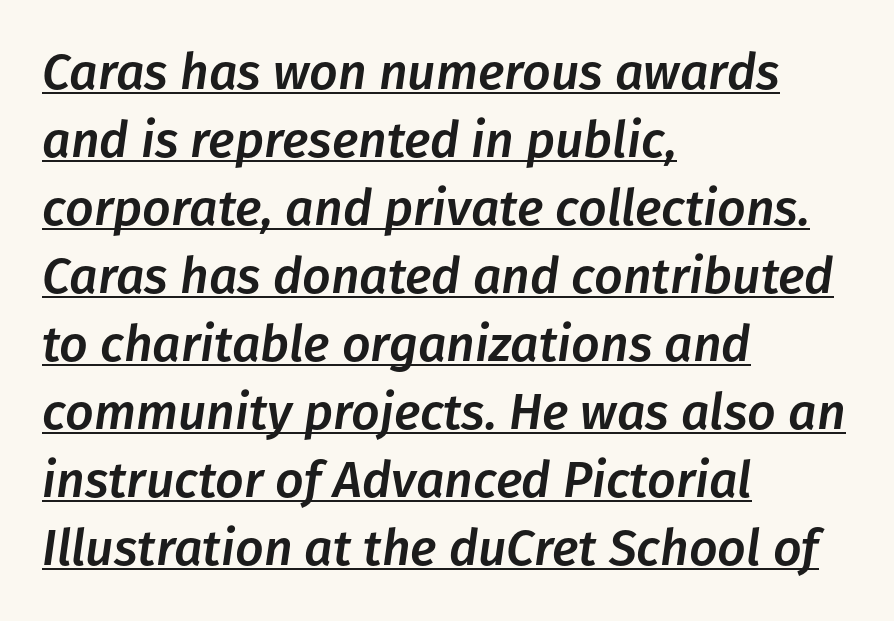
{"italic": "yes", "lean": "right", "slant_degrees": 8, "width": "normal", "stroke_contrast": "low", "x_height": "medium", "monospaced": "no", "underline": "yes", "align": "left", "line_spacing": "normal", "line_spacing_ratio": 1.36, "letter_spacing": "normal", "letter_spacing_em": 0.0, "glyph_px": 50}
